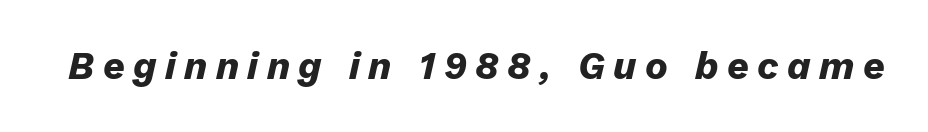
Q: Is the text bold? A: Yes.
Q: Is the text italic (slanted)? A: Yes, it leans right by about 13 degrees.
Q: Is the text underlined? A: No.
Q: Is the spacing between letters normal or unusually wide? A: Unusually wide.
Q: Width (condensed, normal, or wide)? A: Normal.
Q: Stroke contrast? A: Low.
Q: x-height? A: Medium.
Q: Monospaced? A: No.
